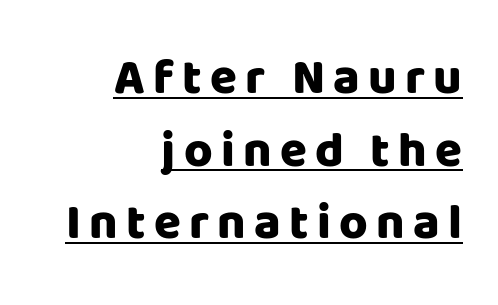
The image shows 49 px heavy sans-serif type, upright; set right-aligned, normal line spacing (1.48x), underlined; low stroke contrast and a large x-height.
